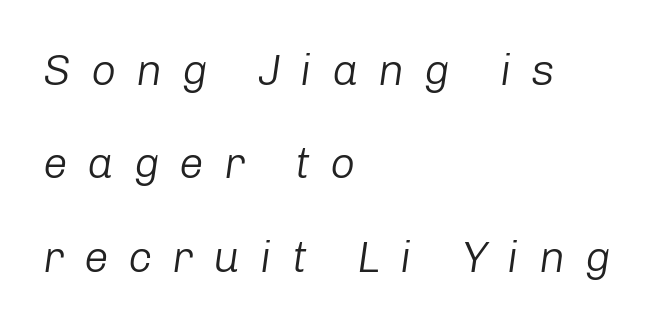
Q: Is the text bold? A: No.
Q: Is the text italic (slanted)? A: Yes, it leans right by about 8 degrees.
Q: Is the text underlined? A: No.
Q: How is the paragraph aligned? A: Left-aligned.
Q: Is the spacing between letters normal or unusually wide? A: Unusually wide.
Q: Is the spacing between lines tight, normal or loose? A: Loose.
Q: Width (condensed, normal, or wide)? A: Normal.
Q: Stroke contrast? A: Low.
Q: x-height? A: Medium.
Q: Monospaced? A: No.
